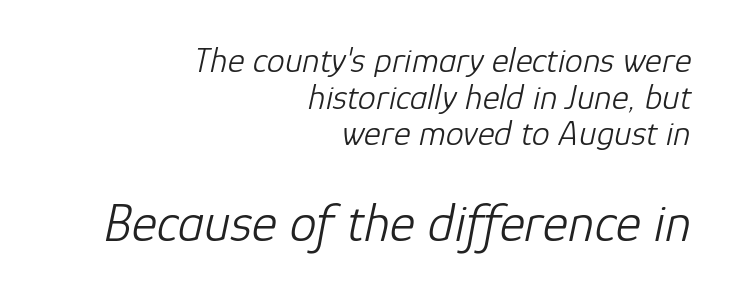
Q: Is the text bold? A: No.
Q: Is the text italic (slanted)? A: Yes, it leans right by about 12 degrees.
Q: Is the text underlined? A: No.
Q: How is the paragraph aligned? A: Right-aligned.
Q: Is the spacing between letters normal or unusually wide? A: Normal.
Q: Is the spacing between lines tight, normal or loose? A: Tight.
Q: Which block of text is set in a larger size, the first (top) or the second (bottom)? A: The second (bottom) one.
Q: Width (condensed, normal, or wide)? A: Normal.
Q: Stroke contrast? A: Low.
Q: x-height? A: Medium.
Q: Monospaced? A: No.
